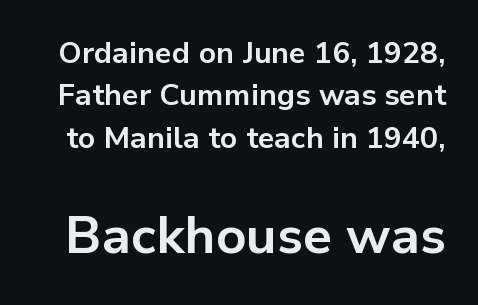
The space beneath each line is pristine and unruled. This is the regular roman posture of the typeface. The passage shown begins with its smaller block and ends with its larger one. Nobody touched the tracking dial on this one. Each letter's strokes conclude bluntly, with no projecting serifs. Vertically, the passage feels balanced, rows spaced as you'd expect.
